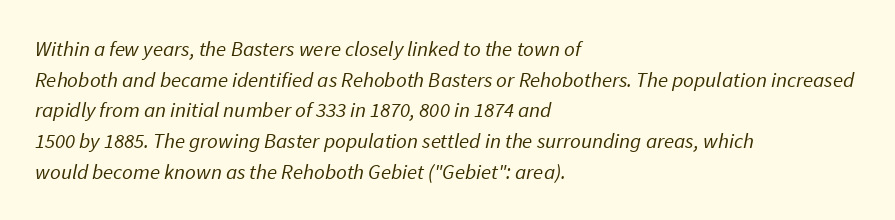
The image shows 21 px text type; set left-aligned, normal line spacing (1.46x), normal letter spacing, not underlined.
